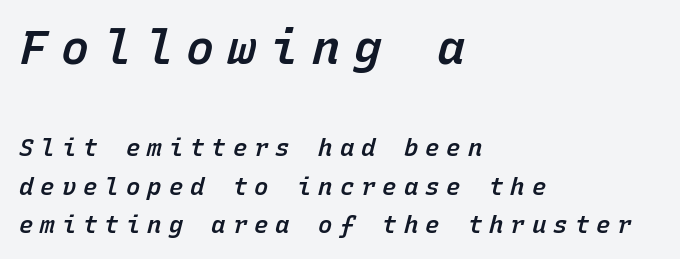
Q: Is the text bold? A: Semi-bold.
Q: Is the text italic (slanted)? A: Yes, it leans right by about 15 degrees.
Q: Is the text underlined? A: No.
Q: How is the paragraph aligned? A: Left-aligned.
Q: Is the spacing between letters normal or unusually wide? A: Unusually wide.
Q: Is the spacing between lines tight, normal or loose? A: Normal.
Q: Which block of text is set in a larger size, the first (top) or the second (bottom)? A: The first (top) one.
Q: Width (condensed, normal, or wide)? A: Normal.
Q: Stroke contrast? A: Low.
Q: x-height? A: Medium.
Q: Monospaced? A: Yes.
